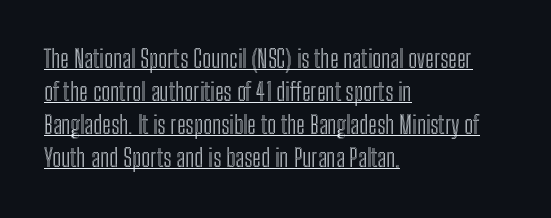
The image shows 24 px text type, upright; set left-aligned, normal line spacing (1.38x), normal letter spacing, underlined.
